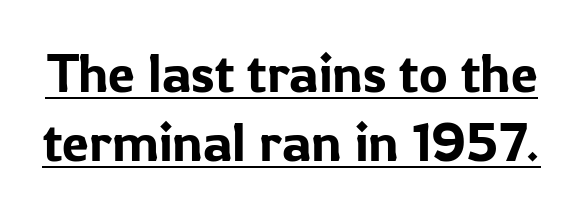
{"serif": "no", "italic": "no", "width": "normal", "stroke_contrast": "low", "x_height": "medium", "monospaced": "no", "underline": "yes", "line_spacing": "normal", "line_spacing_ratio": 1.27, "letter_spacing": "normal", "letter_spacing_em": 0.0, "glyph_px": 54}
